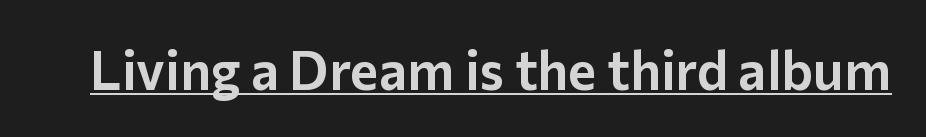
Q: Is the text italic (slanted)? A: No, it is upright.
Q: Is the typeface a serif or a sans-serif typeface? A: Sans-serif.
Q: Is the text underlined? A: Yes.
Q: Is the spacing between letters normal or unusually wide? A: Normal.
Q: Width (condensed, normal, or wide)? A: Normal.
Q: Stroke contrast? A: Low.
Q: x-height? A: Medium.
Q: Monospaced? A: No.
